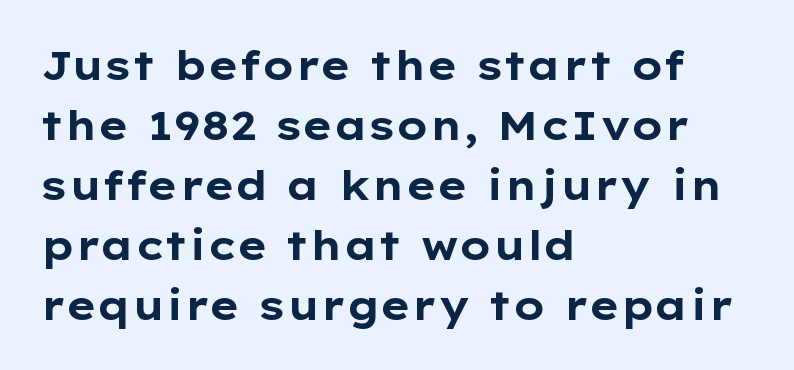
The image shows 40 px bold, wide sans-serif type, upright; set left-aligned, normal line spacing (1.5x), normal letter spacing, not underlined; low stroke contrast and a medium x-height.
